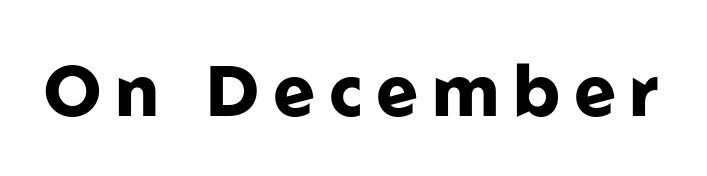
{"serif": "no", "italic": "no", "bold": "yes", "weight": "heavy", "width": "normal", "stroke_contrast": "low", "x_height": "medium", "monospaced": "no", "underline": "no", "glyph_px": 71}
